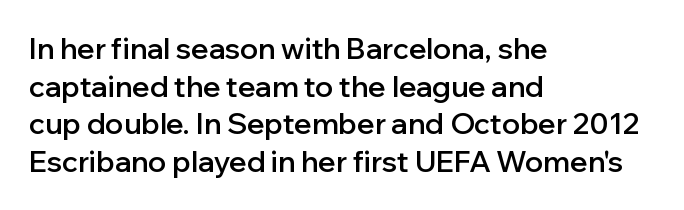
Notice how the passage keeps a crisp vertical edge on the left only. Stroke terminals: plain, sans-serif. Ordinary non-slanted type is in use. Default kerning and tracking; the words read as compact shapes. What's the leading like? Ordinary, nothing unusual. Note the varied advance widths — an 'i' is clearly narrower than an 'm'.
